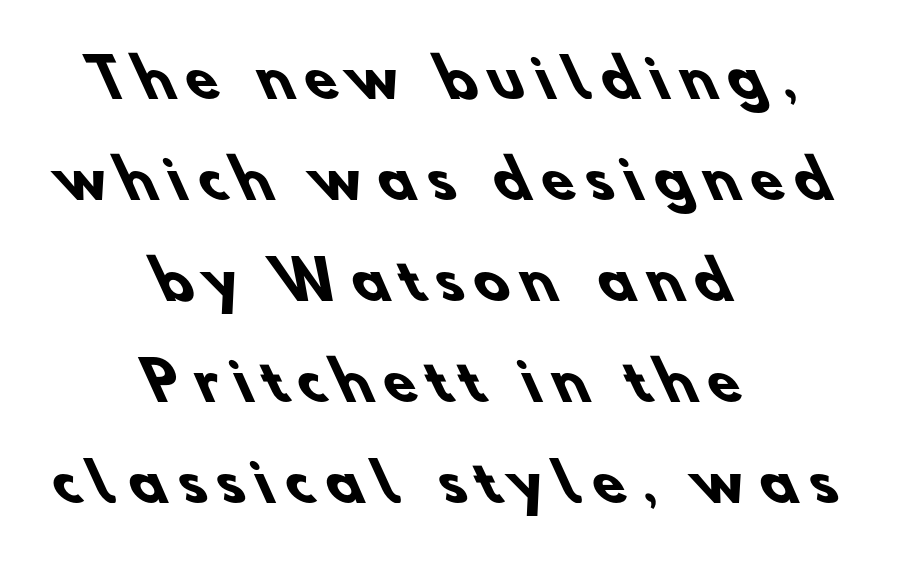
Glyph-to-glyph distance is far greater than everyday printed text. Check the space under the baseline: it is left empty. Plenty of ink on the page — the face is bold. The letters carry no serifs — their stems end cleanly without finishing strokes. This block would shrink considerably if given ordinary leading; it's expanded now. Spacing verdict: proportional, widths tailored to each character.
